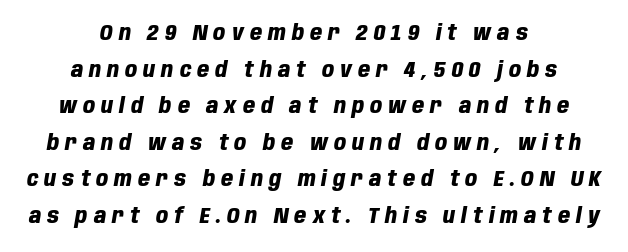
The image shows 21 px bold type, italic (leaning right); set centered, line spacing 1.74x, unusually wide letter spacing (+0.29 em), not underlined.
